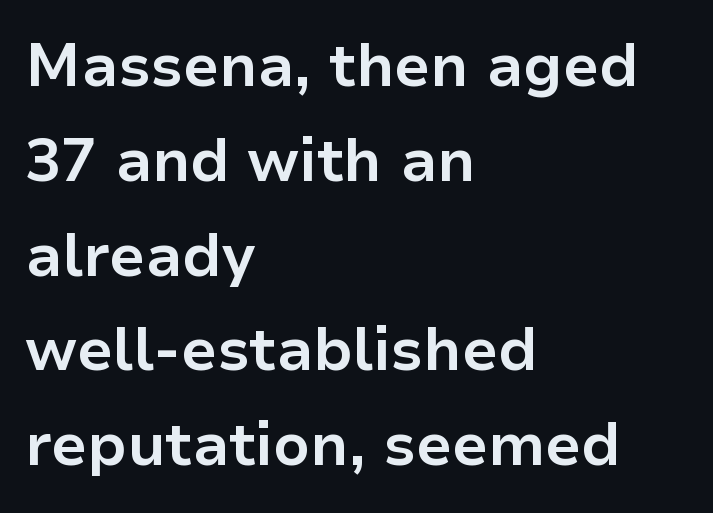
Q: Is the text bold? A: Yes.
Q: Is the text italic (slanted)? A: No, it is upright.
Q: Is the typeface a serif or a sans-serif typeface? A: Sans-serif.
Q: Is the text underlined? A: No.
Q: How is the paragraph aligned? A: Left-aligned.
Q: Is the spacing between letters normal or unusually wide? A: Normal.
Q: Is the spacing between lines tight, normal or loose? A: Normal.
Q: Width (condensed, normal, or wide)? A: Normal.
Q: Stroke contrast? A: Low.
Q: x-height? A: Medium.
Q: Monospaced? A: No.
